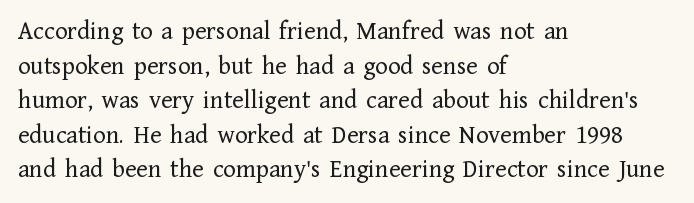
The image shows 26 px text type, upright; set left-aligned, normal line spacing (1.33x), normal letter spacing, not underlined.
